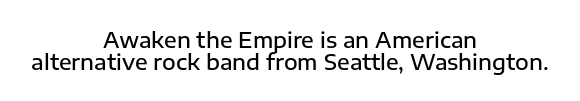
Q: Is the text bold? A: Semi-bold.
Q: Is the text italic (slanted)? A: No, it is upright.
Q: Is the text underlined? A: No.
Q: How is the paragraph aligned? A: Centered.
Q: Is the spacing between letters normal or unusually wide? A: Normal.
Q: Is the spacing between lines tight, normal or loose? A: Tight.
